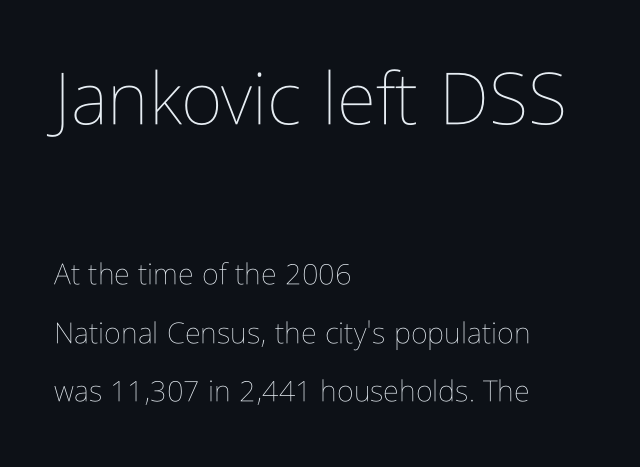
The image shows 72 px thin, condensed type, upright; set left-aligned, loose line spacing (2.01x), normal letter spacing, not underlined; the first (top) block is 2.48x larger; low stroke contrast and a medium x-height.
